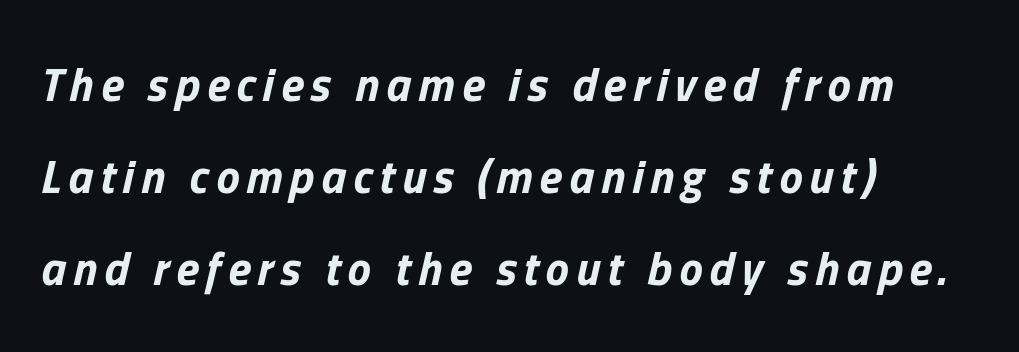
{"italic": "yes", "lean": "right", "slant_degrees": 13, "bold": "yes", "weight": "bold", "width": "normal", "stroke_contrast": "low", "x_height": "medium", "monospaced": "no", "underline": "no", "align": "left", "line_spacing": "loose", "line_spacing_ratio": 1.96, "glyph_px": 47}
